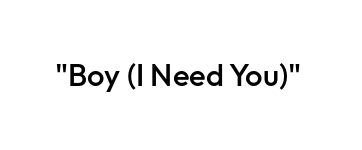
The space directly below the letters is spotless. The letters advance in unequal steps, a hallmark of proportional type. Look at the stroke-to-counter ratio: somewhat heavy, a semibold. Glyph-to-glyph distance matches everyday printed text.
